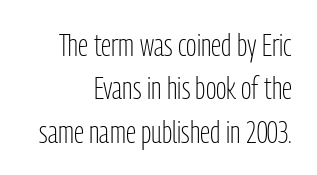
Regular leading. Type style note: lacks serifs. Here the designer chose a conventional face with non-uniform glyph widths. Nothing heavy about these letters — not bold at all. Where is the straight margin? On the right. Nobody touched the tracking dial on this one.
